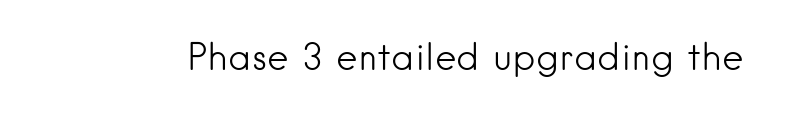
{"serif": "no", "italic": "no", "bold": "no", "weight": "light", "width": "normal", "stroke_contrast": "low", "x_height": "small", "monospaced": "no", "underline": "no", "letter_spacing": "normal", "letter_spacing_em": 0.0, "glyph_px": 37}
